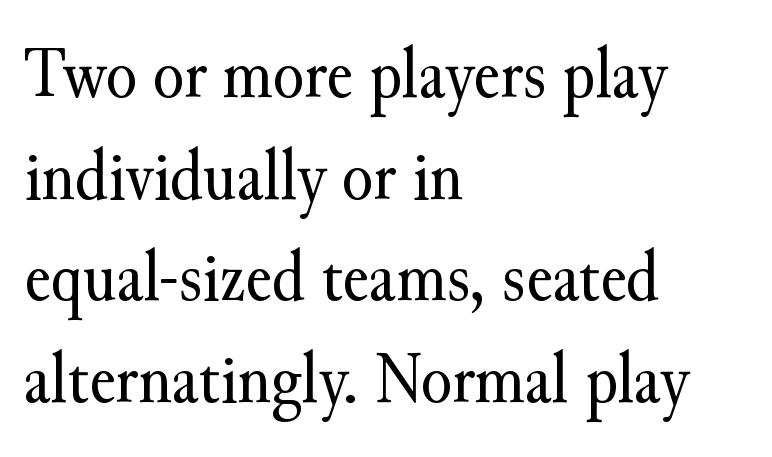
Q: Is the text bold? A: No.
Q: Is the text italic (slanted)? A: No, it is upright.
Q: Is the typeface a serif or a sans-serif typeface? A: Serif.
Q: Is the text underlined? A: No.
Q: How is the paragraph aligned? A: Left-aligned.
Q: Is the spacing between letters normal or unusually wide? A: Normal.
Q: Is the spacing between lines tight, normal or loose? A: Normal.
Q: Width (condensed, normal, or wide)? A: Normal.
Q: Stroke contrast? A: Medium.
Q: x-height? A: Small.
Q: Monospaced? A: No.
